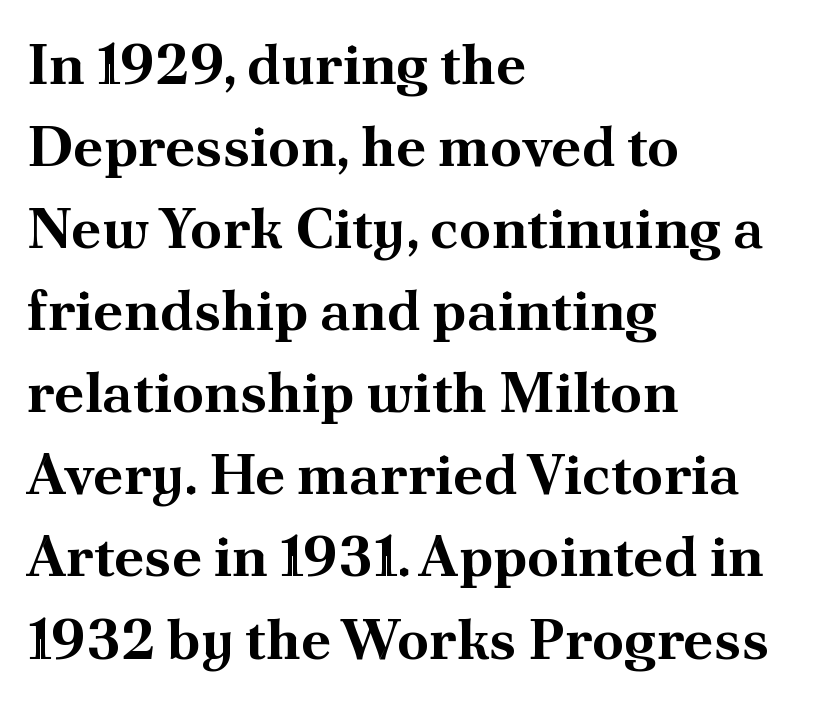
Q: Is the text bold? A: Yes.
Q: Is the text italic (slanted)? A: No, it is upright.
Q: Is the typeface a serif or a sans-serif typeface? A: Serif.
Q: Is the text underlined? A: No.
Q: How is the paragraph aligned? A: Left-aligned.
Q: Is the spacing between letters normal or unusually wide? A: Normal.
Q: Is the spacing between lines tight, normal or loose? A: Normal.
Q: Width (condensed, normal, or wide)? A: Normal.
Q: Stroke contrast? A: Medium.
Q: x-height? A: Small.
Q: Monospaced? A: No.
